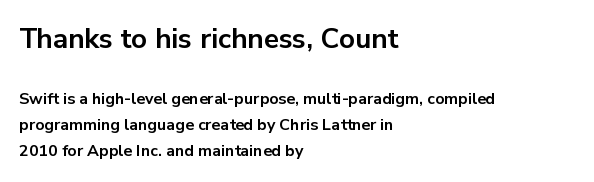
Q: Is the text bold? A: Yes.
Q: Is the text italic (slanted)? A: No, it is upright.
Q: Is the typeface a serif or a sans-serif typeface? A: Sans-serif.
Q: Is the text underlined? A: No.
Q: How is the paragraph aligned? A: Left-aligned.
Q: Is the spacing between letters normal or unusually wide? A: Normal.
Q: Is the spacing between lines tight, normal or loose? A: Normal.
Q: Which block of text is set in a larger size, the first (top) or the second (bottom)? A: The first (top) one.
Q: Width (condensed, normal, or wide)? A: Normal.
Q: Stroke contrast? A: Low.
Q: x-height? A: Medium.
Q: Monospaced? A: No.
